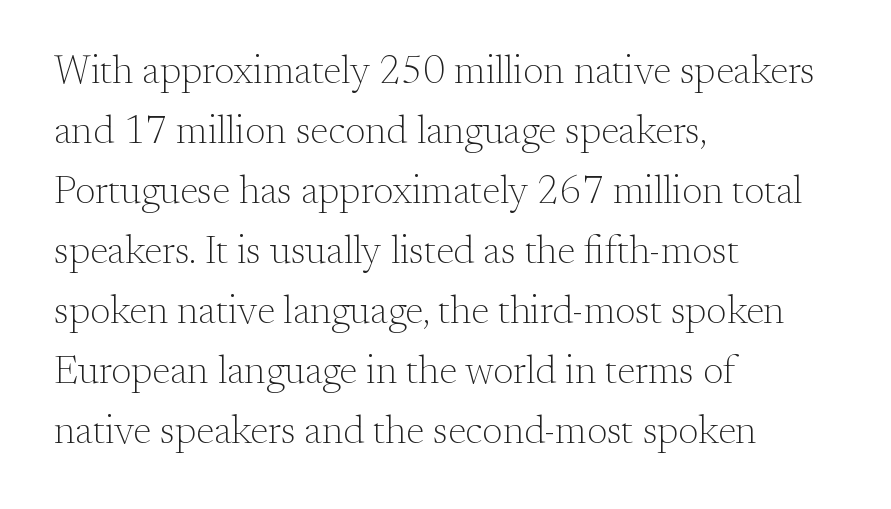
The rag falls on the right side of this text block. The glyphs in this specimen are seriffed. Each new line begins a customary step beneath the previous one. A typesetter would call this zero additional tracking. The letters advance in unequal steps, a hallmark of proportional type. Bare-footed words on every line.
